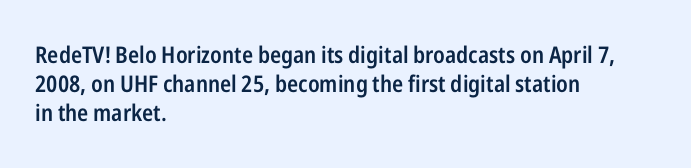
Q: Is the text bold? A: Semi-bold.
Q: Is the text italic (slanted)? A: No, it is upright.
Q: Is the text underlined? A: No.
Q: How is the paragraph aligned? A: Left-aligned.
Q: Is the spacing between letters normal or unusually wide? A: Normal.
Q: Is the spacing between lines tight, normal or loose? A: Normal.
